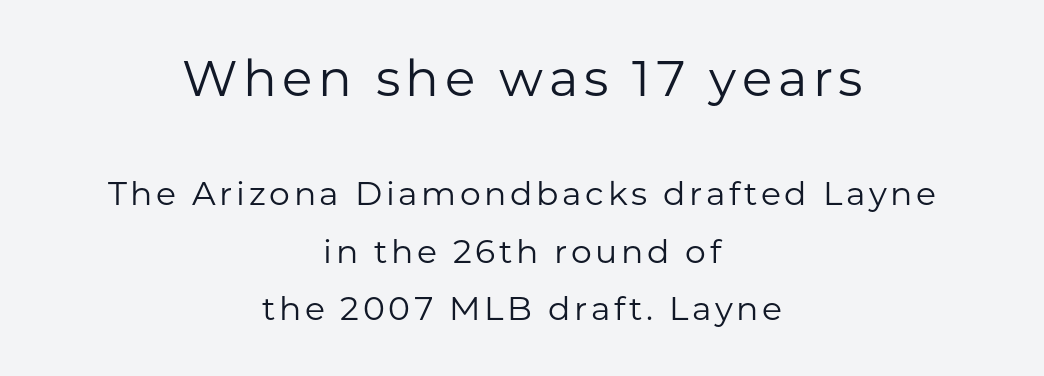
Clear beneath every line of the passage. Alignment: centered. If you drew a line through each stem, it would be perfectly vertical. Varying glyph widths throughout — classic text-font behaviour. The cut favours lightness, reaching ordinary text weight at its darkest.
